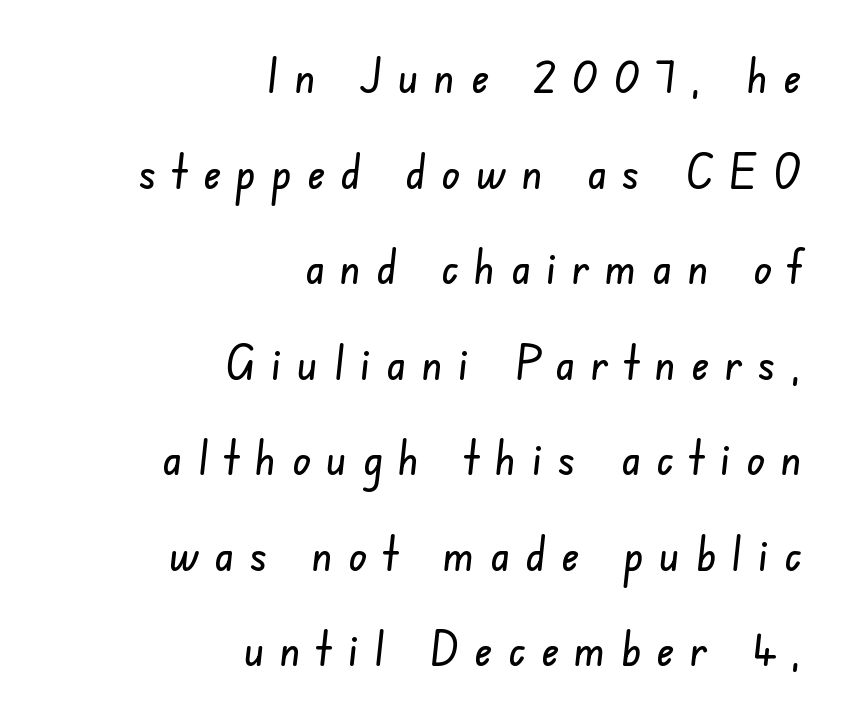
Q: Is the typeface a serif or a sans-serif typeface? A: Sans-serif.
Q: Is the text underlined? A: No.
Q: How is the paragraph aligned? A: Right-aligned.
Q: Is the spacing between letters normal or unusually wide? A: Unusually wide.
Q: Is the spacing between lines tight, normal or loose? A: Loose.
Q: Width (condensed, normal, or wide)? A: Condensed.
Q: Stroke contrast? A: Low.
Q: x-height? A: Small.
Q: Monospaced? A: No.
